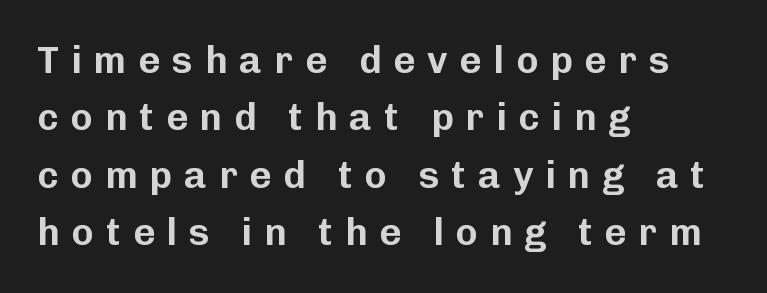
The image shows 38 px sans-serif type, upright; set left-aligned, normal line spacing (1.51x), unusually wide letter spacing (+0.31 em), not underlined; low stroke contrast and a medium x-height.
